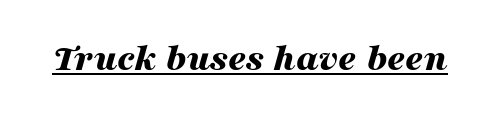
{"italic": "yes", "lean": "right", "slant_degrees": 16, "bold": "yes", "weight": "bold", "width": "wide", "stroke_contrast": "medium", "x_height": "medium", "monospaced": "no", "underline": "yes", "letter_spacing": "normal", "letter_spacing_em": 0.0, "glyph_px": 39}
